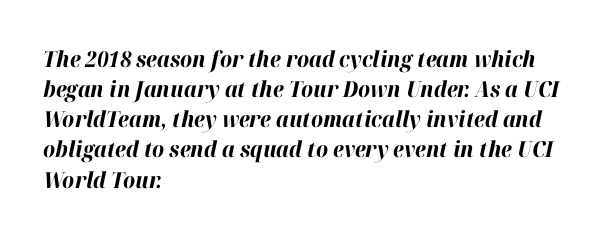
Nobody touched the tracking dial on this one. It's the slanting kind of type. Layout note: lines flush left. What's the leading like? Ordinary, nothing unusual. Words float on clear page, feet unadorned. Typesetter's note: full bold, strokes at maximum text heaviness.
